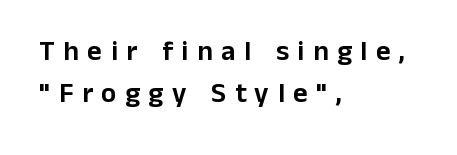
The passage shown stacks its lines at a standard gap. Bare-footed words on every line. This rendering uses left alignment, leaving the right contour irregular. Quick note: not italic, upright.
